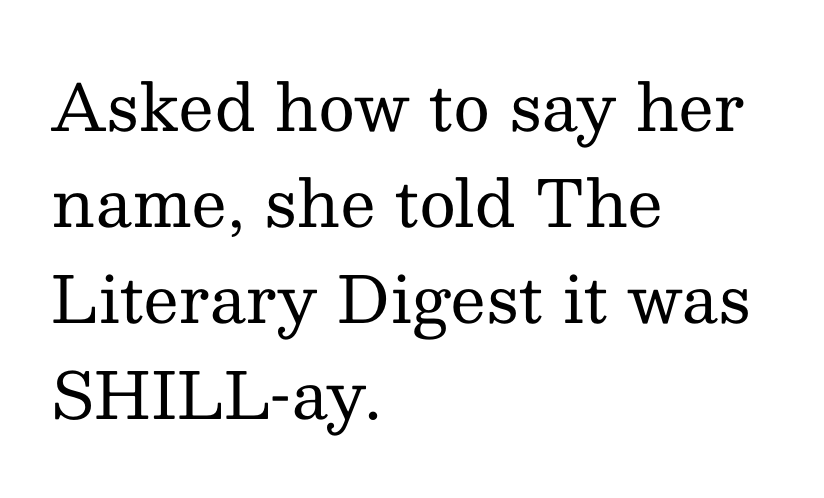
Q: Is the text bold? A: No.
Q: Is the text italic (slanted)? A: No, it is upright.
Q: Is the typeface a serif or a sans-serif typeface? A: Serif.
Q: Is the text underlined? A: No.
Q: How is the paragraph aligned? A: Left-aligned.
Q: Is the spacing between letters normal or unusually wide? A: Normal.
Q: Is the spacing between lines tight, normal or loose? A: Normal.
Q: Width (condensed, normal, or wide)? A: Normal.
Q: Stroke contrast? A: Medium.
Q: x-height? A: Medium.
Q: Monospaced? A: No.
